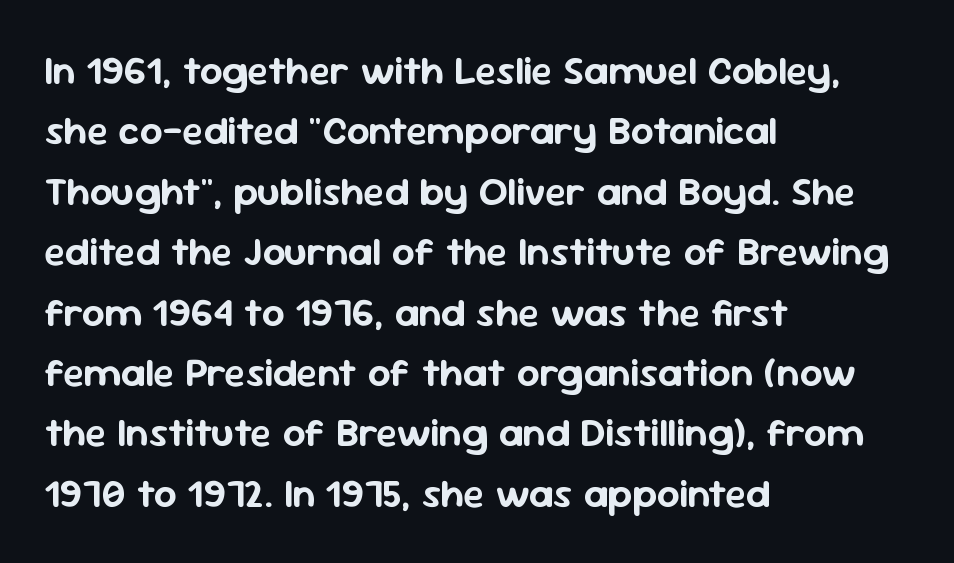
{"serif": "no", "italic": "no", "width": "normal", "stroke_contrast": "low", "x_height": "medium", "monospaced": "no", "underline": "no", "align": "left", "line_spacing": "normal", "line_spacing_ratio": 1.51, "letter_spacing": "normal", "letter_spacing_em": 0.0, "glyph_px": 40}
